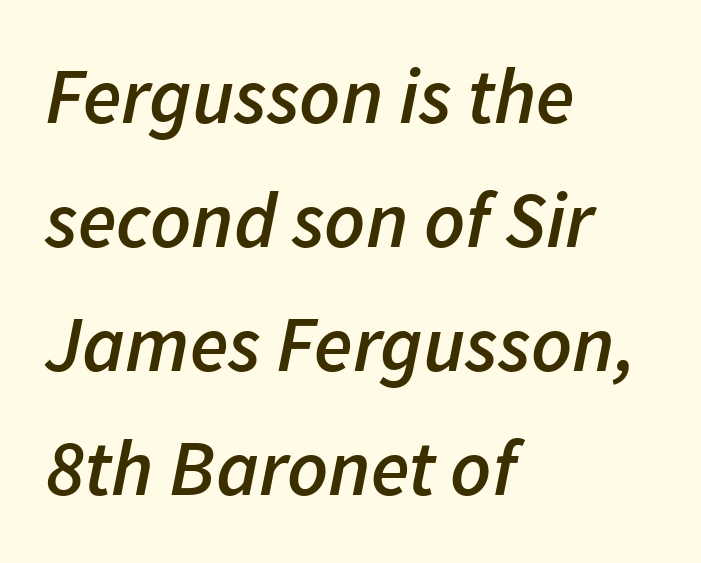
Here the designer chose a conventional face with non-uniform glyph widths. Horizontal alignment here is leftward, the default for most running prose. Standard letterfit; no display-style spreading of the glyphs. The sample has been set in demibold, a notch under bold. Beneath every word, the page is bare. How would I describe the line gaps? Plain and ordinary.
